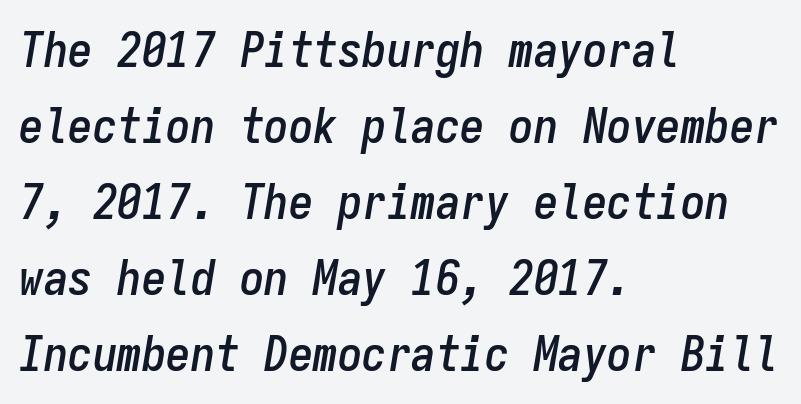
{"italic": "yes", "lean": "right", "slant_degrees": 9, "width": "condensed", "stroke_contrast": "low", "x_height": "medium", "monospaced": "yes", "underline": "no", "align": "left", "line_spacing": "normal", "line_spacing_ratio": 1.55, "letter_spacing": "normal", "letter_spacing_em": 0.0, "glyph_px": 49}
